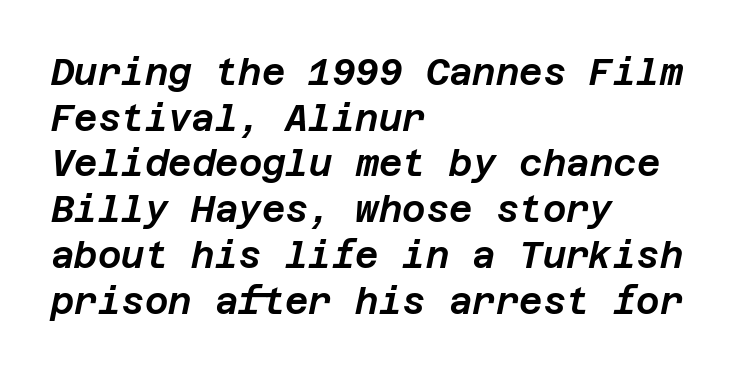
The image shows 36 px text type, italic (leaning right); set left-aligned, normal line spacing (1.27x), normal letter spacing, not underlined; low stroke contrast and a large x-height.
